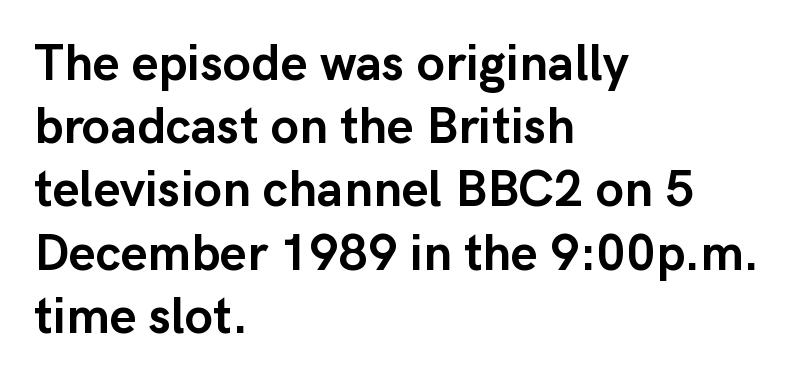
{"serif": "no", "italic": "no", "bold": "yes", "weight": "semibold", "width": "normal", "stroke_contrast": "low", "x_height": "medium", "monospaced": "no", "underline": "no", "align": "left", "line_spacing_ratio": 1.24, "letter_spacing": "normal", "letter_spacing_em": 0.0, "glyph_px": 51}
